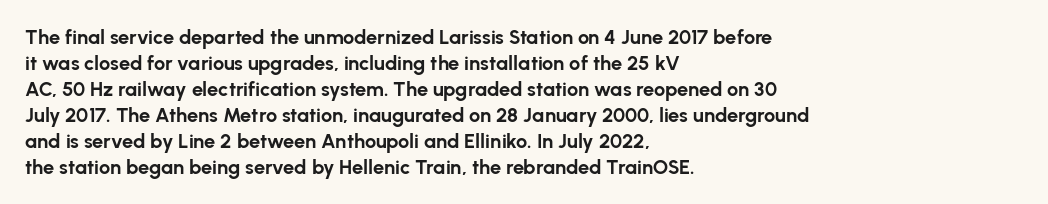
Q: Is the text bold? A: Yes.
Q: Is the text italic (slanted)? A: No, it is upright.
Q: Is the text underlined? A: No.
Q: How is the paragraph aligned? A: Left-aligned.
Q: Is the spacing between letters normal or unusually wide? A: Normal.
Q: Is the spacing between lines tight, normal or loose? A: Normal.
